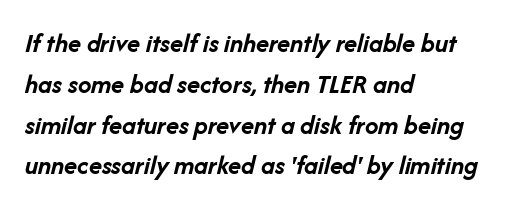
The image shows 27 px bold type, italic (leaning right); set left-aligned, normal line spacing (1.51x), normal letter spacing, not underlined.
